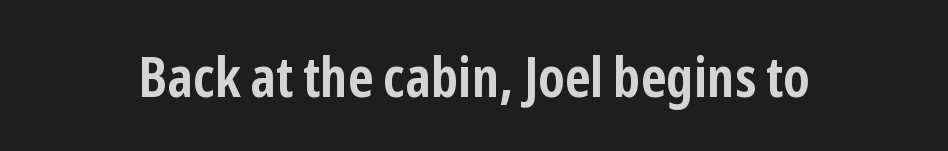
{"serif": "no", "italic": "no", "bold": "yes", "weight": "semibold", "width": "condensed", "stroke_contrast": "low", "x_height": "medium", "monospaced": "no", "underline": "no", "letter_spacing": "normal", "letter_spacing_em": 0.0, "glyph_px": 56}
